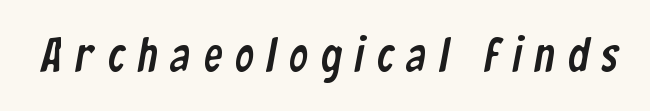
Stroke terminals: plain, sans-serif. Honestly, the letter spacing is so wide it's the main thing you notice. The zone under the glyphs is completely vacant. Think of a printed novel: that variable character pitch is what you see here.
